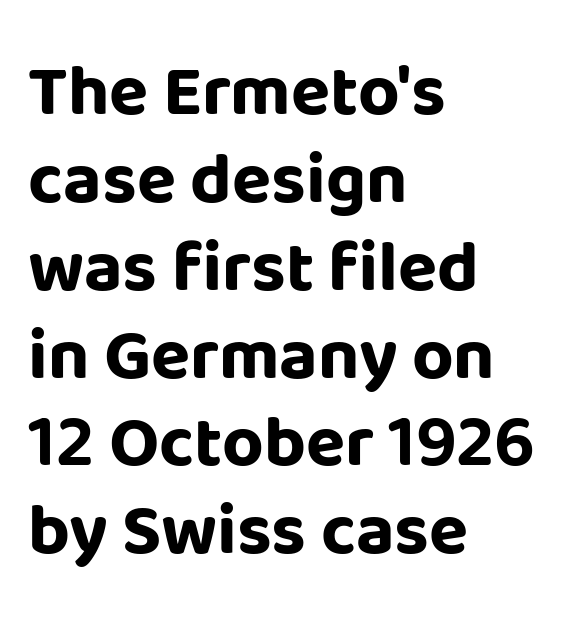
Q: Is the text bold? A: Yes.
Q: Is the text italic (slanted)? A: No, it is upright.
Q: Is the typeface a serif or a sans-serif typeface? A: Sans-serif.
Q: Is the text underlined? A: No.
Q: How is the paragraph aligned? A: Left-aligned.
Q: Is the spacing between letters normal or unusually wide? A: Normal.
Q: Width (condensed, normal, or wide)? A: Normal.
Q: Stroke contrast? A: Low.
Q: x-height? A: Large.
Q: Monospaced? A: No.
